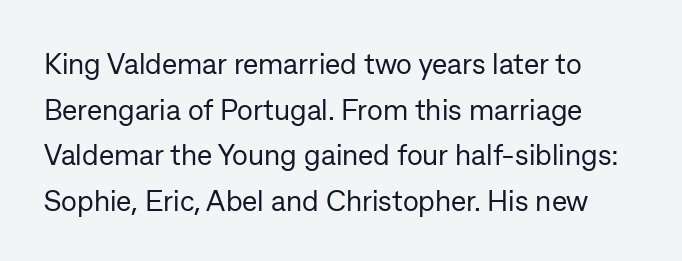
No letter is thick-stroked: the sample isn't bold. Letterform terminals end flat and unadorned throughout the passage. Inter-character spacing is left at the font's built-in metrics. Looks like regular typesetting: each glyph gets only the width it needs.
